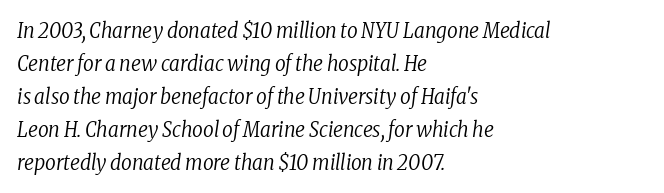
The image shows 21 px text type, italic (leaning right); set left-aligned, normal line spacing (1.57x), normal letter spacing, not underlined.
